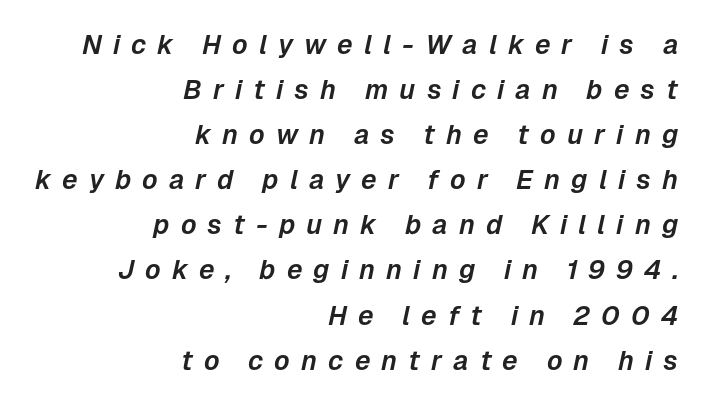
{"italic": "yes", "lean": "right", "slant_degrees": 12, "underline": "no", "align": "right", "line_spacing": "normal", "line_spacing_ratio": 1.67, "letter_spacing": "wide", "letter_spacing_em": 0.41, "glyph_px": 27}
